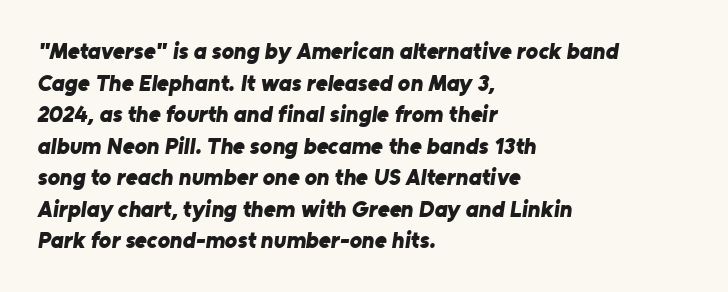
The image shows 23 px bold type; set left-aligned, normal line spacing (1.37x), normal letter spacing, not underlined.
